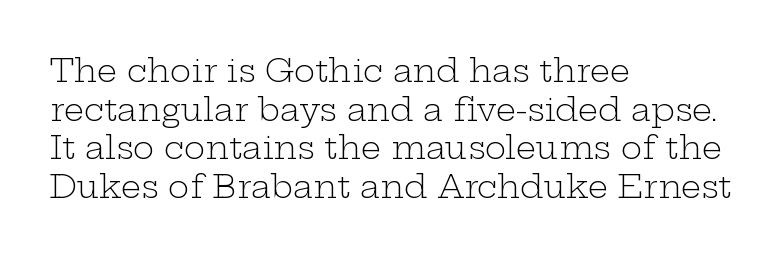
Q: Is the text bold? A: No.
Q: Is the text italic (slanted)? A: No, it is upright.
Q: Is the typeface a serif or a sans-serif typeface? A: Serif.
Q: Is the text underlined? A: No.
Q: How is the paragraph aligned? A: Left-aligned.
Q: Is the spacing between letters normal or unusually wide? A: Normal.
Q: Width (condensed, normal, or wide)? A: Wide.
Q: Stroke contrast? A: Low.
Q: x-height? A: Medium.
Q: Monospaced? A: No.
